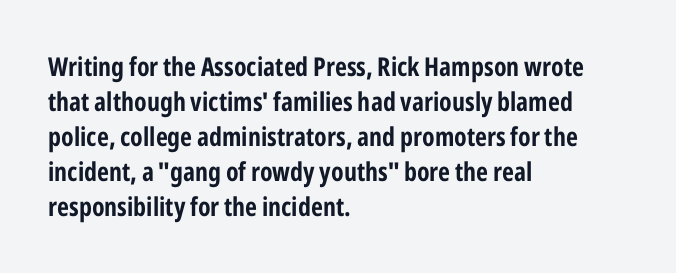
The image shows 26 px bold type, upright; set left-aligned, normal line spacing (1.35x), normal letter spacing, not underlined.
